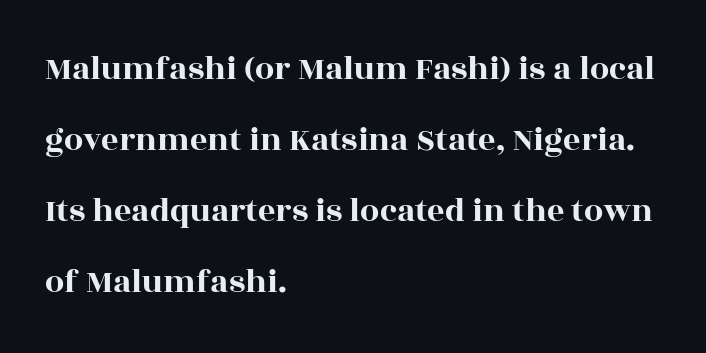
These lines are set flush left with a ragged right edge. Rule under the text: the space is simply empty. Typographically, this falls in the serif category. Varying glyph widths throughout — classic text-font behaviour. Students, note that the glyphs here touch the page at normal intervals. One glance says open: line gaps are wider than usual.
